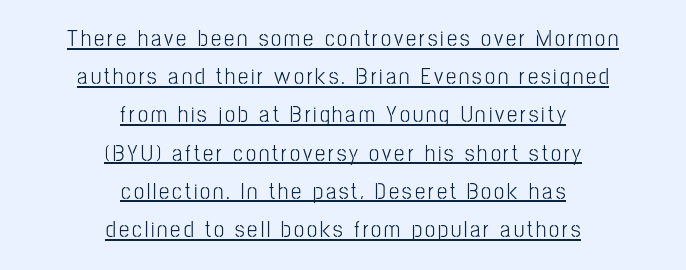
The image shows 23 px text type, upright; set centered, normal line spacing (1.66x), underlined.
